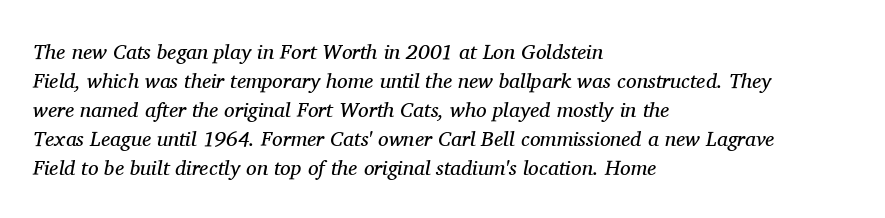
The image shows 21 px text type, italic (leaning right); set left-aligned, normal line spacing (1.38x), normal letter spacing, not underlined.
